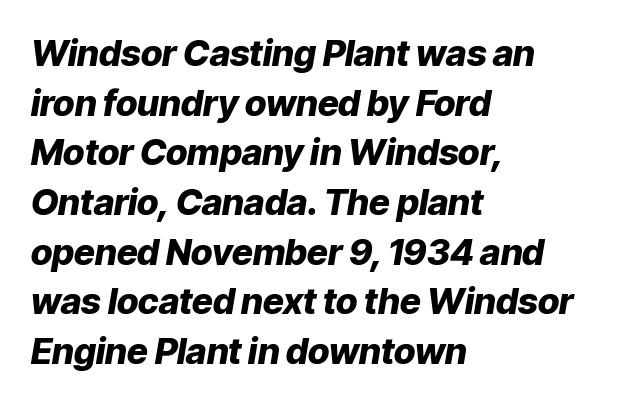
Q: Is the text bold? A: Yes.
Q: Is the text italic (slanted)? A: Yes, it leans right by about 9 degrees.
Q: Is the text underlined? A: No.
Q: How is the paragraph aligned? A: Left-aligned.
Q: Is the spacing between letters normal or unusually wide? A: Normal.
Q: Is the spacing between lines tight, normal or loose? A: Normal.
Q: Width (condensed, normal, or wide)? A: Normal.
Q: Stroke contrast? A: Low.
Q: x-height? A: Medium.
Q: Monospaced? A: No.
